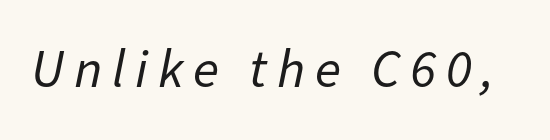
The image shows 54 px regular-weight type, italic (leaning right); set not underlined; low stroke contrast and a medium x-height.
